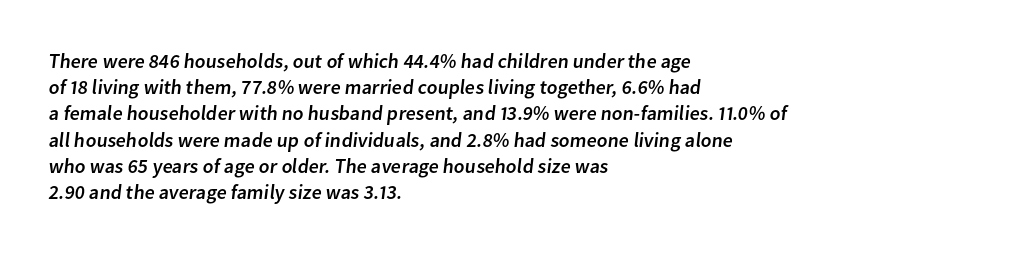
Q: Is the text underlined? A: No.
Q: How is the paragraph aligned? A: Left-aligned.
Q: Is the spacing between letters normal or unusually wide? A: Normal.
Q: Is the spacing between lines tight, normal or loose? A: Normal.
